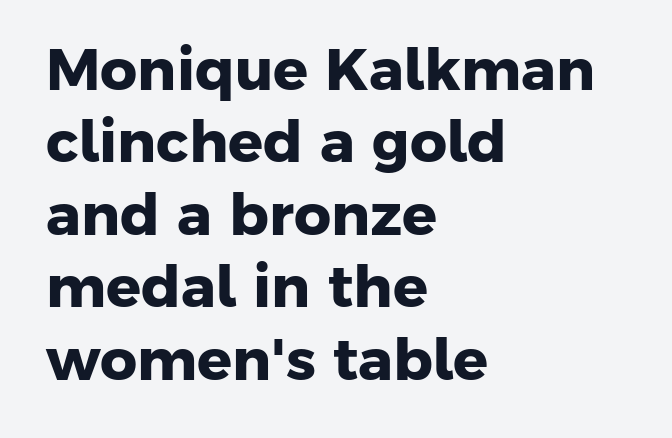
Look at the stroke-to-counter ratio: heavy, a bold. The rendering keeps characters at their native spacing. Glance below the letters and you will spot only blank space. This sample has the flowing, uneven cadence of proportional lettering. Notice how the passage keeps a crisp vertical edge on the left only. Grotesque or geometric, the face here clearly has no serifs.
